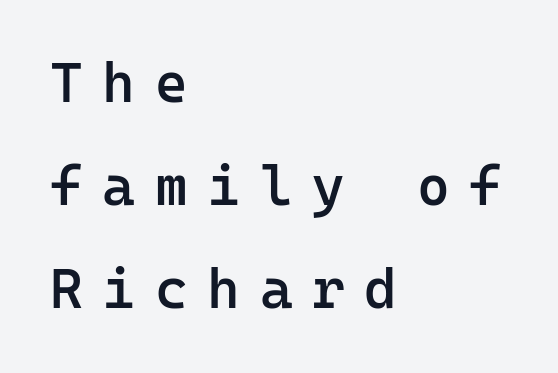
This is roman type, the default non-slanted kind. Leftover space on each line is placed entirely after the last word. A clean baseline with only descenders dipping below it. Each letter's strokes conclude bluntly, with no projecting serifs. This sample uses expanded letter spacing, leaving extra air between glyphs.
